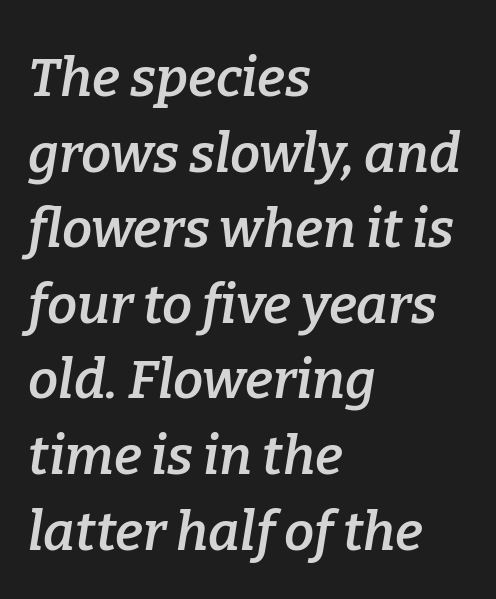
{"serif": "yes", "italic": "yes", "lean": "right", "slant_degrees": 9, "bold": "semi", "weight": "semibold", "width": "normal", "stroke_contrast": "low", "x_height": "medium", "monospaced": "no", "underline": "no", "align": "left", "line_spacing": "normal", "line_spacing_ratio": 1.4, "letter_spacing": "normal", "letter_spacing_em": 0.0, "glyph_px": 54}
